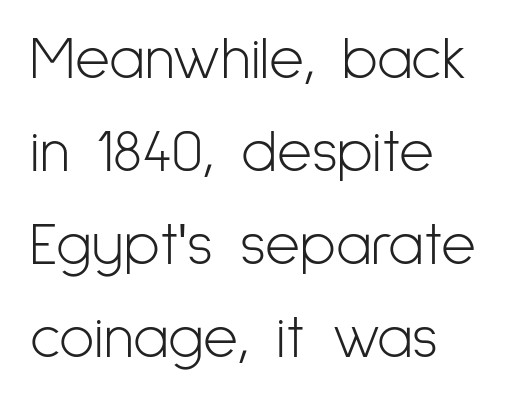
Regarding leading, the lines here are spaced in the standard way. Think of a printed novel: that variable character pitch is what you see here. The setting favours the left margin, as ordinary paragraphs usually do. Nothing heavy about these letters — not bold at all.
